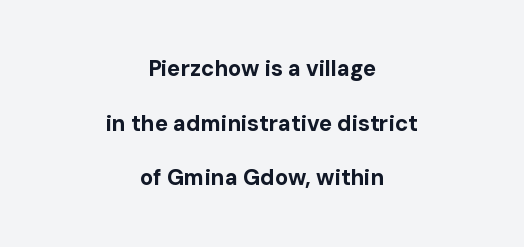
Q: Is the text bold? A: Yes.
Q: Is the text italic (slanted)? A: No, it is upright.
Q: Is the text underlined? A: No.
Q: How is the paragraph aligned? A: Centered.
Q: Is the spacing between letters normal or unusually wide? A: Normal.
Q: Is the spacing between lines tight, normal or loose? A: Loose.
